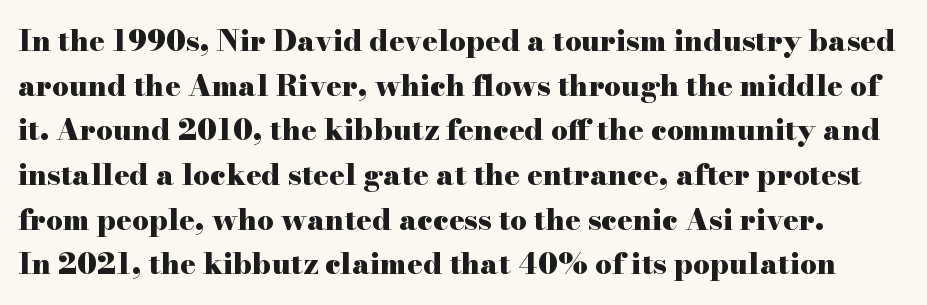
Q: Is the text bold? A: Yes.
Q: Is the text italic (slanted)? A: No, it is upright.
Q: Is the typeface a serif or a sans-serif typeface? A: Serif.
Q: Is the text underlined? A: No.
Q: Is the spacing between letters normal or unusually wide? A: Normal.
Q: Is the spacing between lines tight, normal or loose? A: Normal.
Q: Width (condensed, normal, or wide)? A: Wide.
Q: Stroke contrast? A: High.
Q: x-height? A: Small.
Q: Monospaced? A: No.
